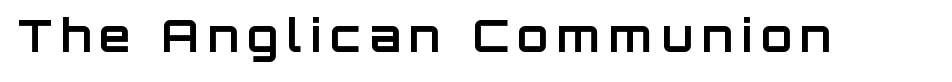
The image shows 45 px bold sans-serif type, upright; set not underlined; low stroke contrast and a large x-height.
